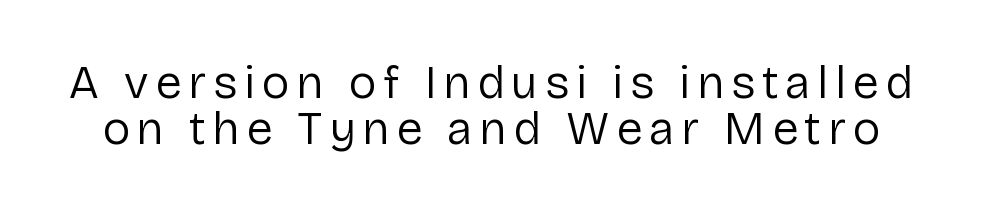
{"serif": "no", "italic": "no", "bold": "no", "weight": "regular", "width": "normal", "stroke_contrast": "low", "x_height": "medium", "monospaced": "no", "underline": "no", "line_spacing": "tight", "line_spacing_ratio": 0.98, "glyph_px": 47}
